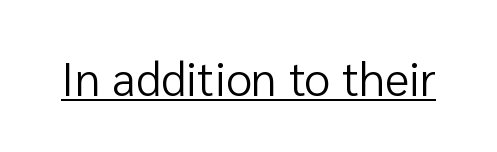
{"serif": "no", "italic": "no", "bold": "no", "weight": "regular", "width": "normal", "stroke_contrast": "low", "x_height": "medium", "monospaced": "no", "underline": "yes", "letter_spacing": "normal", "letter_spacing_em": 0.0, "glyph_px": 47}
